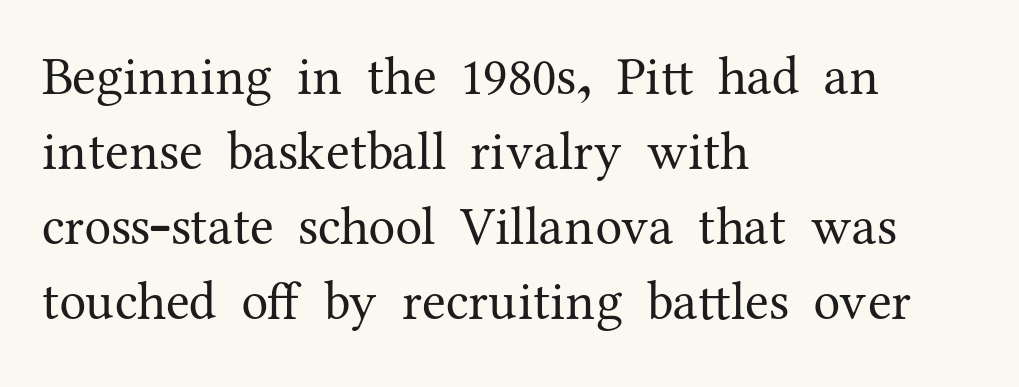
Students, note that the glyphs here touch the page at normal intervals. The zone under the glyphs is completely vacant. A classic flush-left, rag-right setting is used for this passage. Rows of type keep a routine distance in the vertical direction. Examine the stroke ends and you'll spot serifs.
